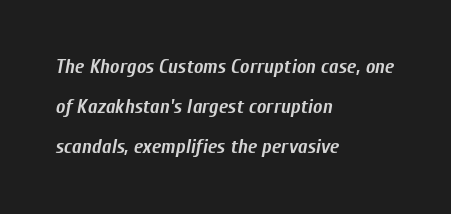
The letters sit at their default tracking, neither squeezed nor spread. Yep, that's italic — everything's leaning. Summary of vertical rhythm: relaxed, with wide interline spacing. The paragraph has a hard left edge and a soft right edge. Lines of text with bare space underneath.
